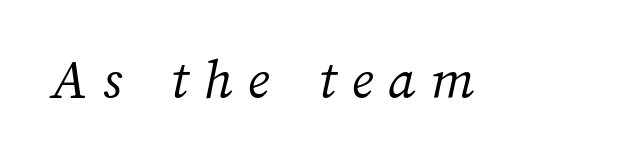
Think of a printed novel: that variable character pitch is what you see here. The line texture is sparse and dotted thanks to wide tracking. Weight: not bold — regular or lighter. The baseline area is clear.
